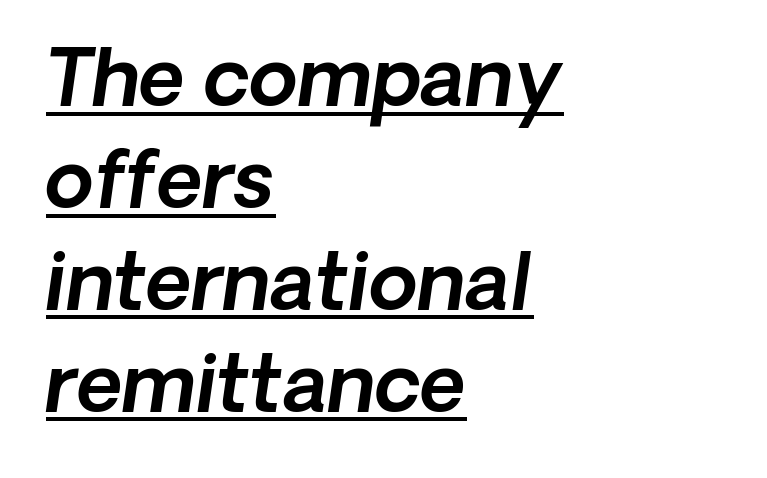
Q: Is the text italic (slanted)? A: Yes, it leans right by about 8 degrees.
Q: Is the text underlined? A: Yes.
Q: How is the paragraph aligned? A: Left-aligned.
Q: Is the spacing between letters normal or unusually wide? A: Normal.
Q: Is the spacing between lines tight, normal or loose? A: Normal.
Q: Width (condensed, normal, or wide)? A: Normal.
Q: x-height? A: Medium.
Q: Monospaced? A: No.
